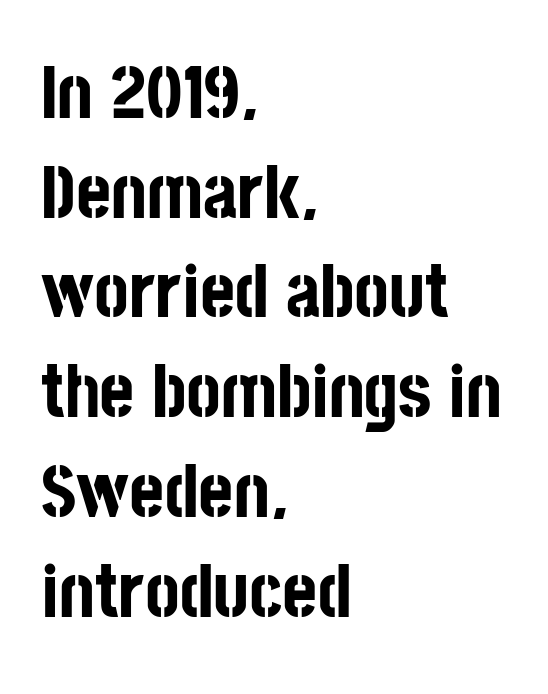
The image shows 75 px bold, condensed sans-serif type, upright; set left-aligned, normal line spacing (1.33x), normal letter spacing, not underlined; low stroke contrast and a large x-height.
